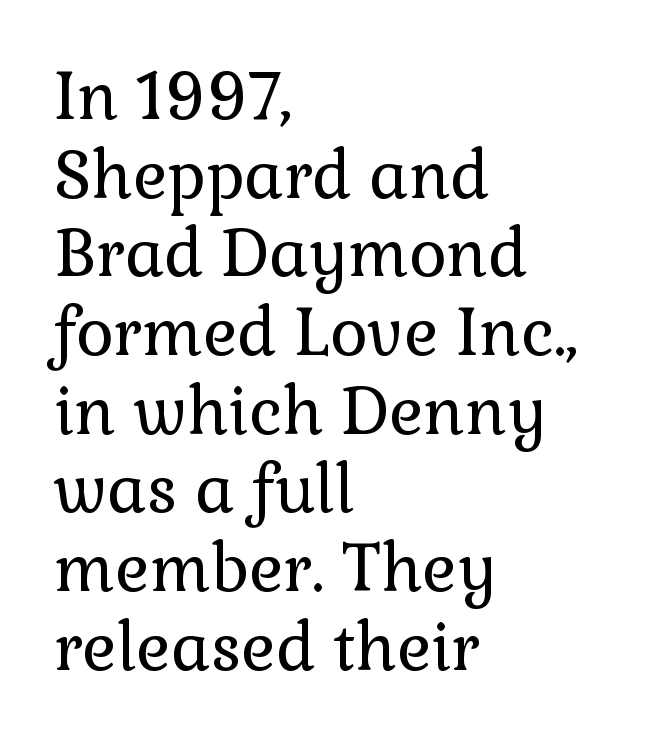
The image shows 65 px regular-weight serif type, upright; set left-aligned, line spacing 1.21x, normal letter spacing, not underlined; low stroke contrast and a medium x-height.
